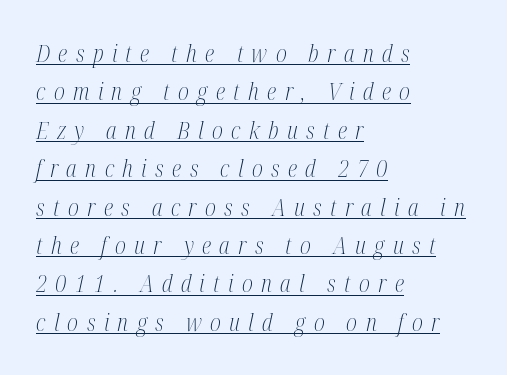
These lines have a slow, spaced-out rhythm from letter to letter. Italic? Definitely — the glyphs are oblique. Regarding leading, the lines here are spaced in the standard way. This rendering features underlined lettering. The rag falls on the right side of this text block. Vertical stems look standard width or narrower in stroke.
